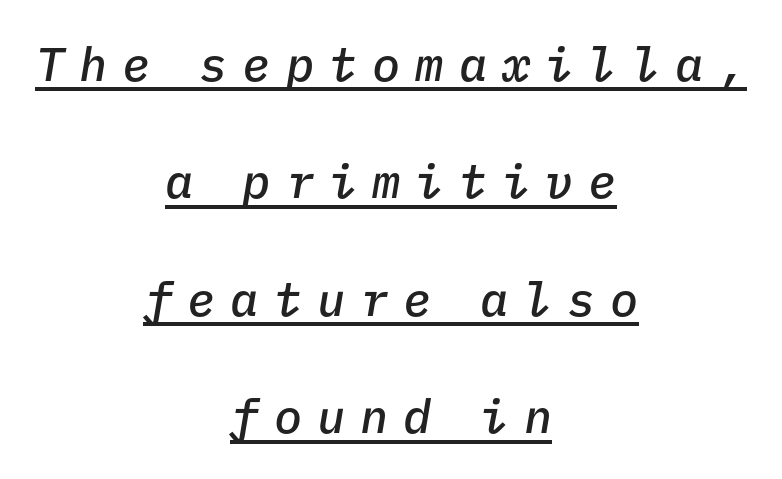
{"italic": "yes", "lean": "right", "slant_degrees": 9, "bold": "semi", "weight": "semibold", "width": "normal", "stroke_contrast": "low", "x_height": "medium", "monospaced": "yes", "underline": "yes", "align": "center", "line_spacing": "loose", "line_spacing_ratio": 2.5, "letter_spacing": "wide", "letter_spacing_em": 0.32, "glyph_px": 47}
